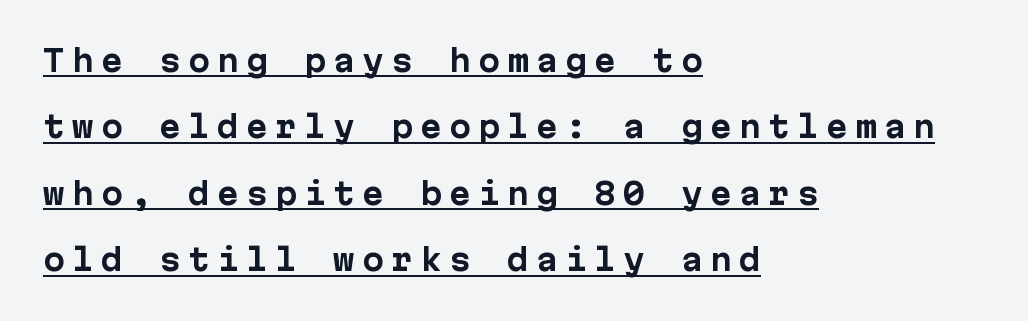
The image shows 29 px bold sans-serif type, upright; set left-aligned, loose line spacing (2.29x), unusually wide letter spacing (+0.25 em), underlined; low stroke contrast and a medium x-height.
